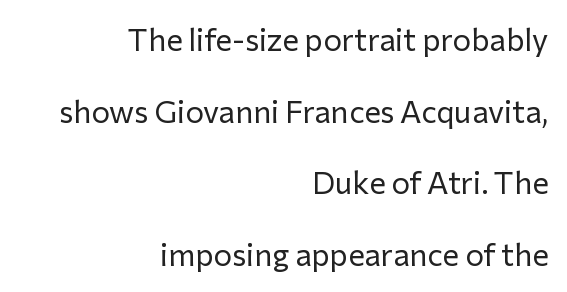
Q: Is the text bold? A: No.
Q: Is the text italic (slanted)? A: No, it is upright.
Q: Is the typeface a serif or a sans-serif typeface? A: Sans-serif.
Q: Is the text underlined? A: No.
Q: How is the paragraph aligned? A: Right-aligned.
Q: Is the spacing between letters normal or unusually wide? A: Normal.
Q: Is the spacing between lines tight, normal or loose? A: Loose.
Q: Width (condensed, normal, or wide)? A: Normal.
Q: Stroke contrast? A: Low.
Q: x-height? A: Medium.
Q: Monospaced? A: No.
